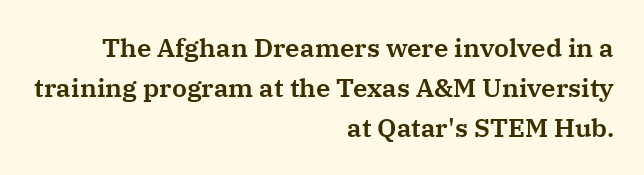
The image shows 26 px text type, upright; set right-aligned, normal line spacing (1.53x), normal letter spacing, not underlined.
